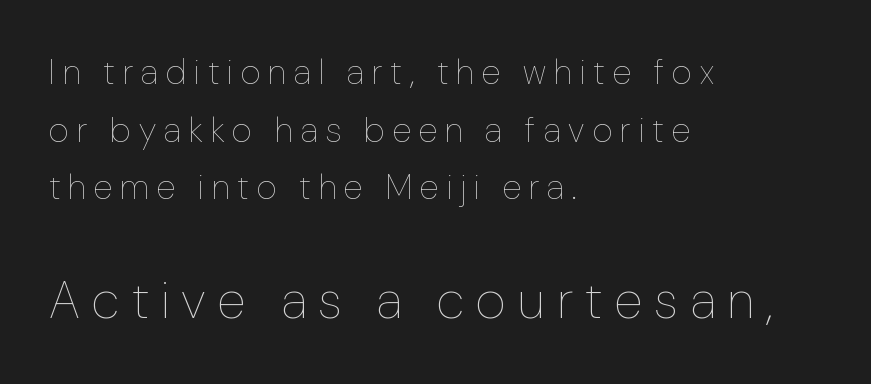
{"italic": "no", "bold": "no", "weight": "thin", "width": "condensed", "stroke_contrast": "low", "x_height": "medium", "monospaced": "no", "underline": "no", "align": "left", "line_spacing": "normal", "line_spacing_ratio": 1.65, "letter_spacing": "wide", "letter_spacing_em": 0.23, "larger_block": "second", "size_ratio": 1.51, "glyph_px": 53}
